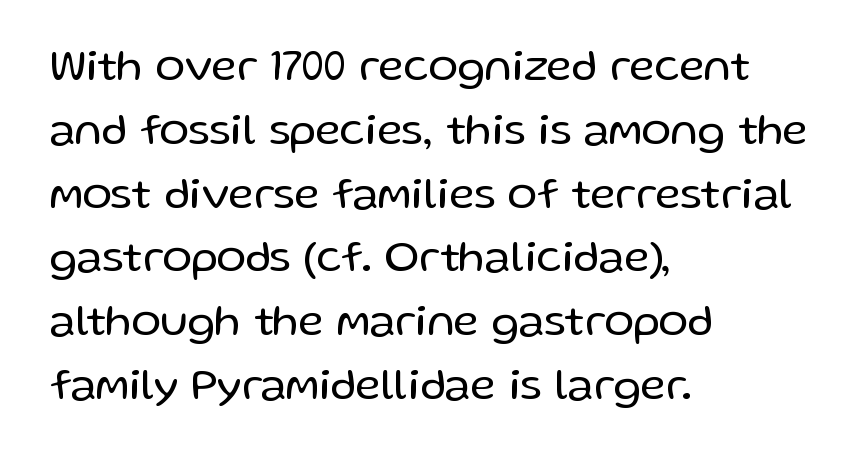
{"serif": "no", "italic": "no", "bold": "no", "weight": "regular", "width": "normal", "stroke_contrast": "low", "x_height": "medium", "monospaced": "no", "underline": "no", "align": "left", "line_spacing": "normal", "line_spacing_ratio": 1.45, "letter_spacing": "normal", "letter_spacing_em": 0.0, "glyph_px": 44}
